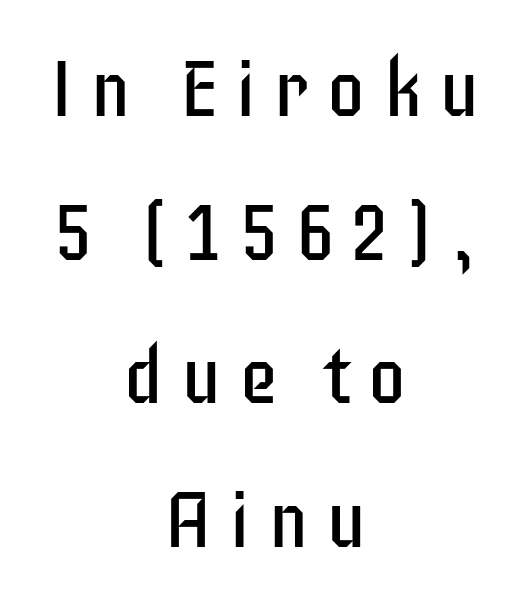
Q: Is the text bold? A: No.
Q: Is the text italic (slanted)? A: No, it is upright.
Q: Is the typeface a serif or a sans-serif typeface? A: Sans-serif.
Q: Is the text underlined? A: No.
Q: How is the paragraph aligned? A: Centered.
Q: Is the spacing between letters normal or unusually wide? A: Unusually wide.
Q: Width (condensed, normal, or wide)? A: Condensed.
Q: Stroke contrast? A: Low.
Q: x-height? A: Large.
Q: Monospaced? A: No.
